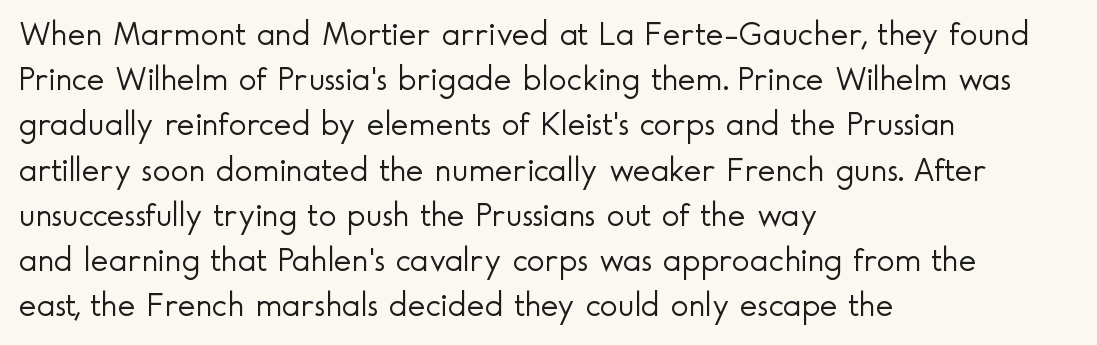
The image shows 34 px light sans-serif type, upright; set left-aligned, normal line spacing (1.33x), normal letter spacing, not underlined; a small x-height.
